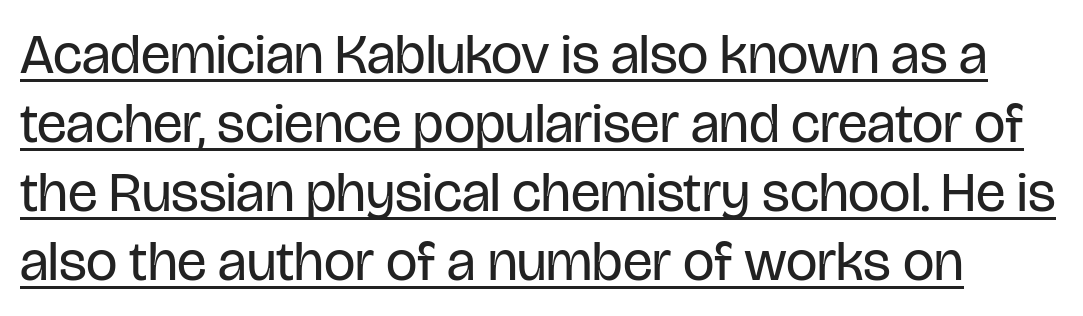
Q: Is the text bold? A: No.
Q: Is the text italic (slanted)? A: No, it is upright.
Q: Is the typeface a serif or a sans-serif typeface? A: Sans-serif.
Q: Is the text underlined? A: Yes.
Q: Is the spacing between letters normal or unusually wide? A: Normal.
Q: Width (condensed, normal, or wide)? A: Condensed.
Q: Stroke contrast? A: Low.
Q: x-height? A: Large.
Q: Monospaced? A: No.
